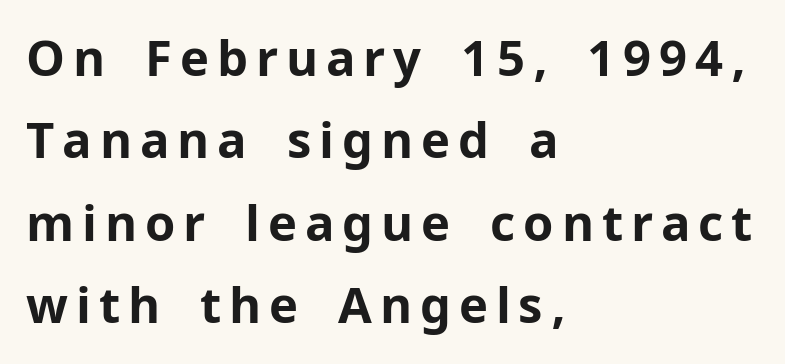
Q: Is the text bold? A: Yes.
Q: Is the text italic (slanted)? A: No, it is upright.
Q: Is the typeface a serif or a sans-serif typeface? A: Sans-serif.
Q: Is the text underlined? A: No.
Q: How is the paragraph aligned? A: Left-aligned.
Q: Is the spacing between lines tight, normal or loose? A: Normal.
Q: Width (condensed, normal, or wide)? A: Normal.
Q: Stroke contrast? A: Low.
Q: x-height? A: Medium.
Q: Monospaced? A: No.
